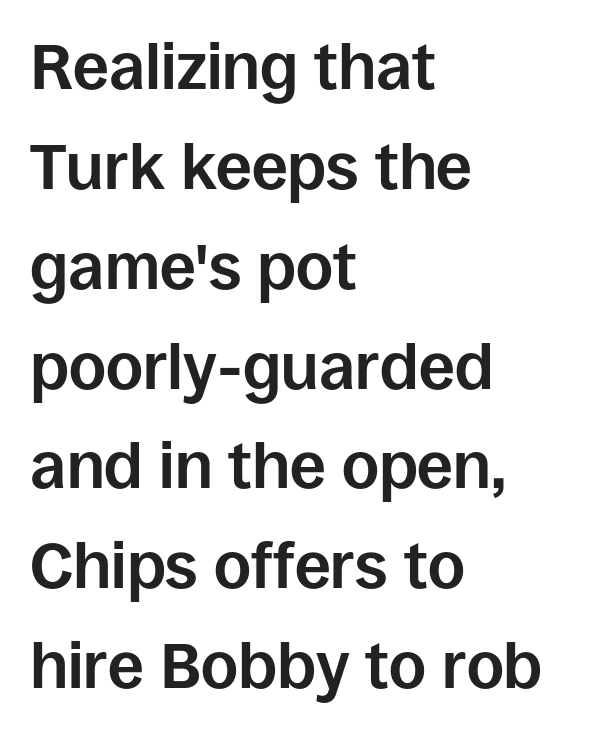
{"serif": "no", "italic": "no", "bold": "yes", "weight": "bold", "width": "normal", "stroke_contrast": "low", "x_height": "large", "monospaced": "no", "underline": "no", "align": "left", "line_spacing": "normal", "line_spacing_ratio": 1.56, "letter_spacing": "normal", "letter_spacing_em": 0.0, "glyph_px": 64}
